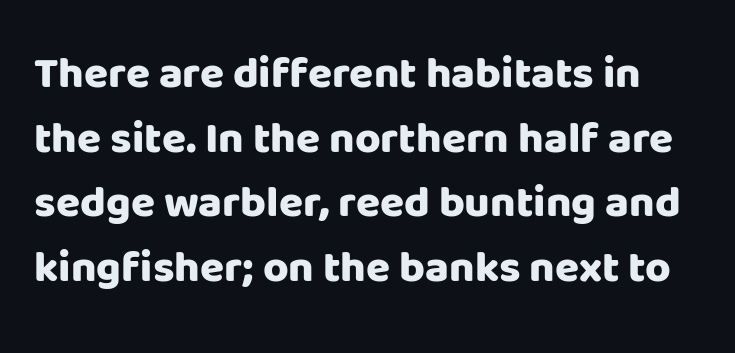
Nope, not italic — everything's standing straight. You could not count columns in this text — the font is proportionally spaced. How would I describe the line gaps? Plain and ordinary. The baseline area is clear.
